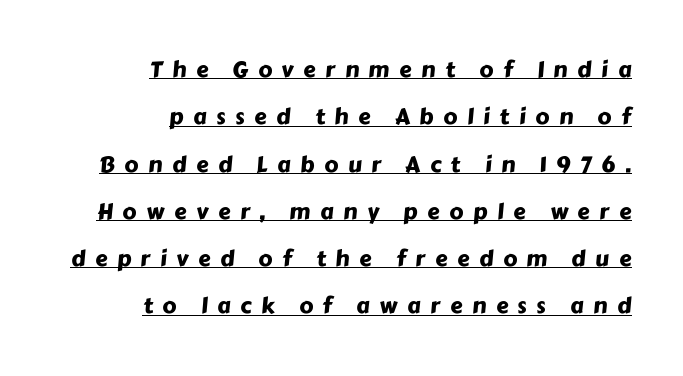
The image shows 22 px text type; set right-aligned, loose line spacing (2.15x), unusually wide letter spacing (+0.44 em), underlined.
